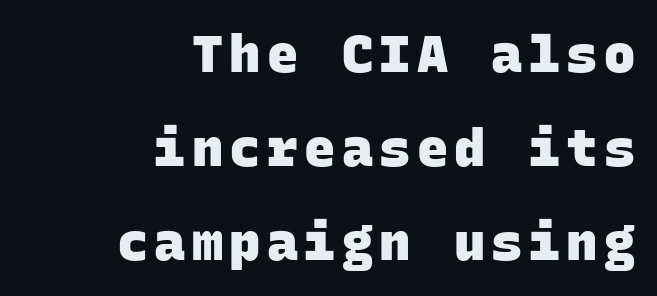
Words float on clear page, feet unadorned. Classification — sans serif. This is heavy type, rendered in bold. Teacher's note: observe the even right margin — that is flush-right alignment.
